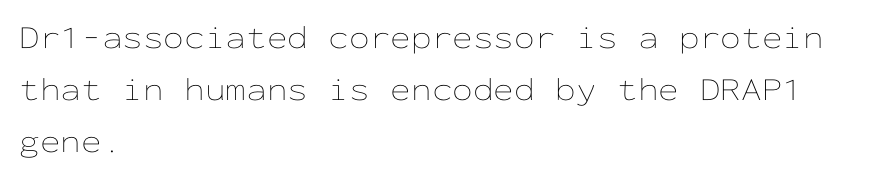
Notice how the stems are strictly vertical — no italics here. Is the stroke heavy? The answer is a plain regular-or-lighter. Here the designer chose a console-style face with uniform glyph widths. Successive baselines arrive at the customary interval. Words appear dense and cohesive because spacing is normal.
